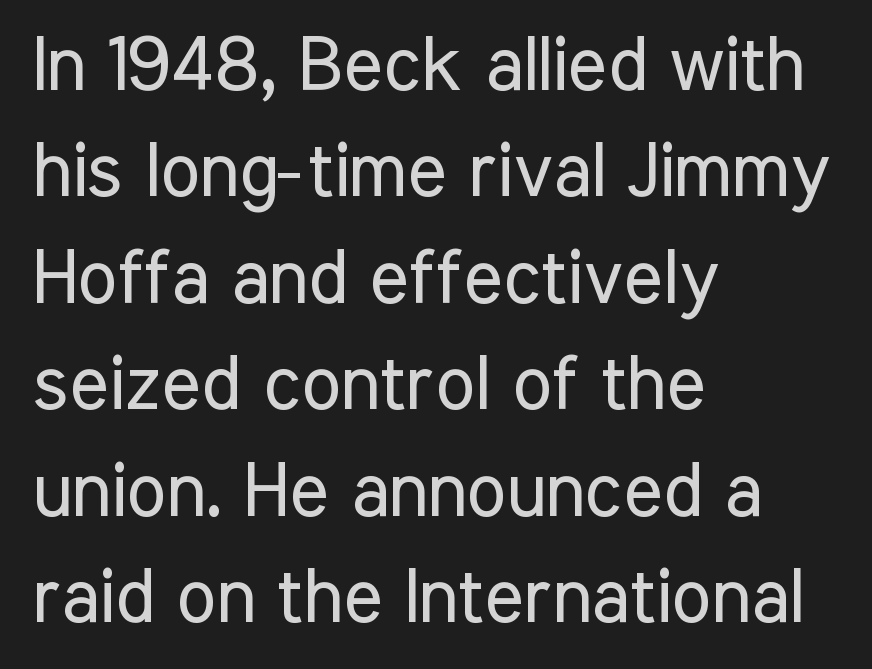
Vertical spacing — default. Grotesque or geometric, the face here clearly has no serifs. The cut favours lightness, reaching ordinary text weight at its darkest. The face used here is proportionally spaced, like ordinary book or web type.
